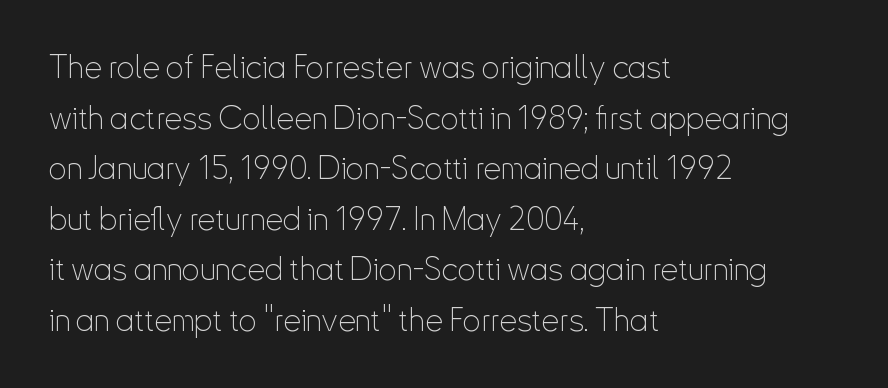
{"serif": "no", "italic": "no", "bold": "no", "weight": "thin", "width": "condensed", "stroke_contrast": "low", "x_height": "small", "monospaced": "no", "underline": "no", "align": "left", "line_spacing": "normal", "line_spacing_ratio": 1.58, "letter_spacing": "normal", "letter_spacing_em": 0.0, "glyph_px": 32}
